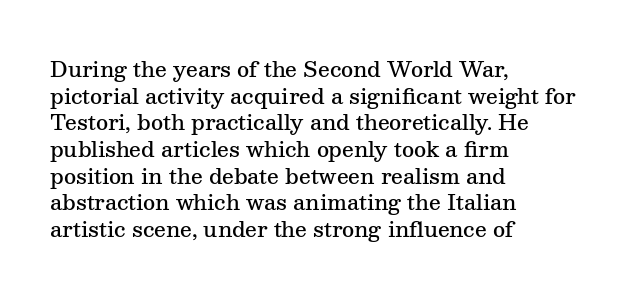
Casual observation: everything's shoved over to the left. Horizontal bands of white between lines are of average thickness. Tracking value appears to be zero — textbook default spacing. The letters stand straight up with perfectly vertical stems. Compared with an ordinary text face, these strokes are moderately heavier — a semibold. Anything drawn beneath the words? Only blank space.
